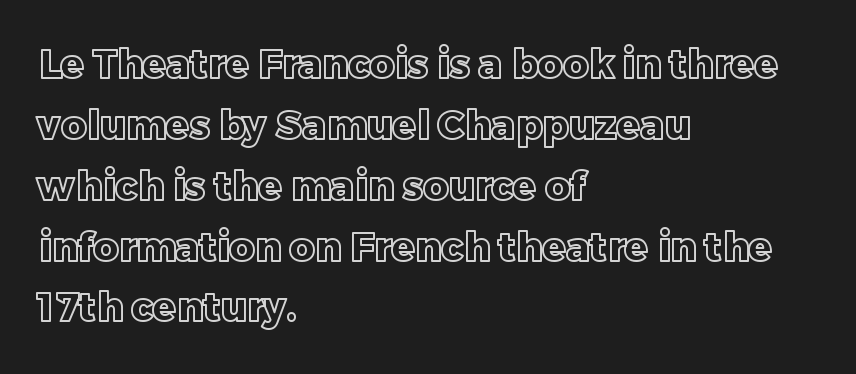
Q: Is the text italic (slanted)? A: No, it is upright.
Q: Is the text underlined? A: No.
Q: How is the paragraph aligned? A: Left-aligned.
Q: Is the spacing between letters normal or unusually wide? A: Normal.
Q: Is the spacing between lines tight, normal or loose? A: Normal.
Q: Width (condensed, normal, or wide)? A: Normal.
Q: x-height? A: Large.
Q: Monospaced? A: No.
